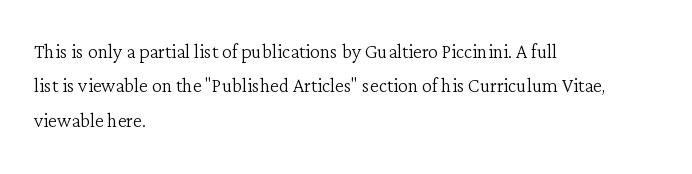
Q: Is the text bold? A: No.
Q: Is the text italic (slanted)? A: No, it is upright.
Q: Is the text underlined? A: No.
Q: How is the paragraph aligned? A: Left-aligned.
Q: Is the spacing between letters normal or unusually wide? A: Normal.
Q: Is the spacing between lines tight, normal or loose? A: Normal.
